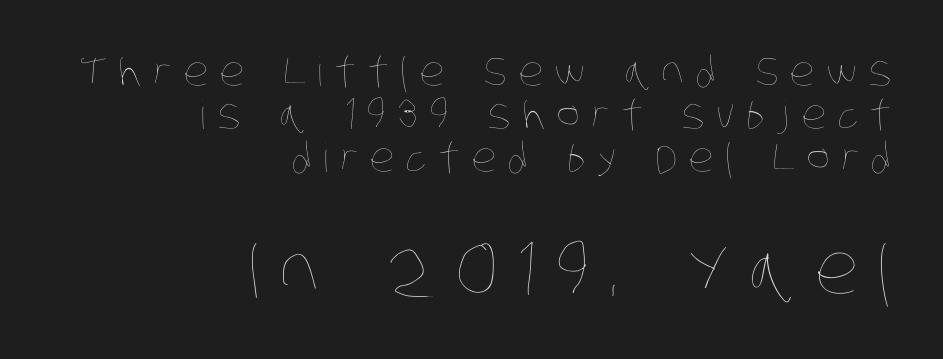
{"bold": "no", "weight": "thin", "width": "condensed", "stroke_contrast": "low", "x_height": "large", "monospaced": "no", "underline": "no", "align": "right", "line_spacing": "tight", "line_spacing_ratio": 1.07, "letter_spacing": "wide", "letter_spacing_em": 0.28, "larger_block": "second", "size_ratio": 1.75, "glyph_px": 70}
